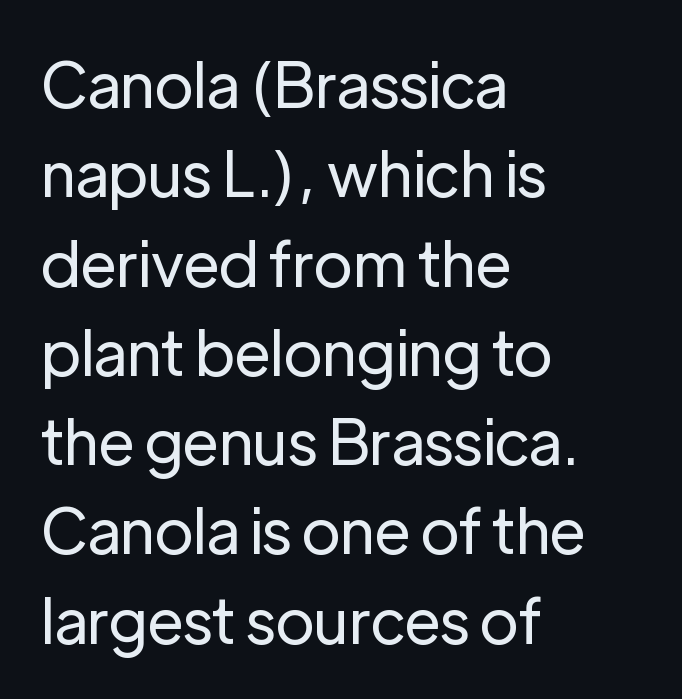
The image shows 62 px regular-weight sans-serif type, upright; set left-aligned, normal line spacing (1.44x), normal letter spacing, not underlined; low stroke contrast and a medium x-height.
